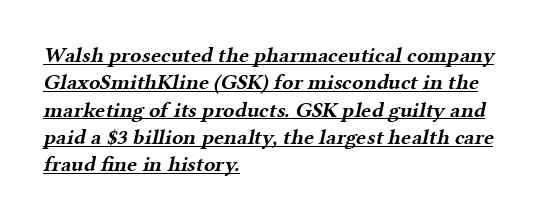
The face used here is rendered with its standard letterfit. A classic flush-left, rag-right setting is used for this passage. The rows are spaced the way most documents space them. The letters are bold, with thick, heavy strokes. A continuous stroke trails under the words, as in a hyperlink.
